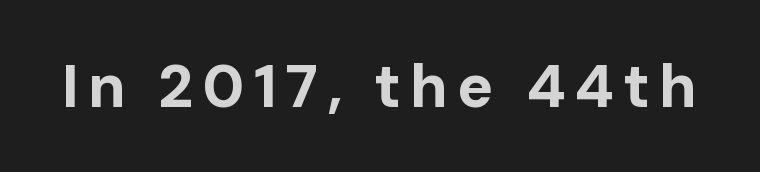
{"serif": "no", "italic": "no", "bold": "yes", "weight": "bold", "width": "normal", "stroke_contrast": "low", "x_height": "medium", "monospaced": "no", "underline": "no", "glyph_px": 61}
